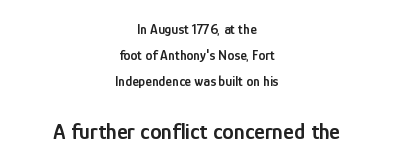
Any mark beneath the type? The region is blank. These lines were composed using upright roman letters. The lower block of text is set noticeably larger than the block above it. Does extra space separate the letters? No, they use regular spacing. These lines are centered, leaving both edges ragged.
